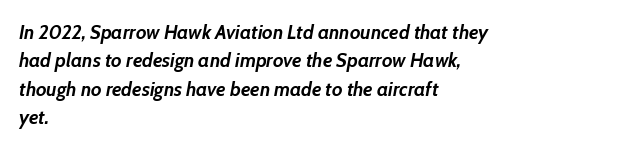
{"italic": "yes", "lean": "right", "slant_degrees": 10, "bold": "yes", "underline": "no", "align": "left", "line_spacing": "normal", "line_spacing_ratio": 1.42, "letter_spacing": "normal", "letter_spacing_em": 0.0, "glyph_px": 20}
